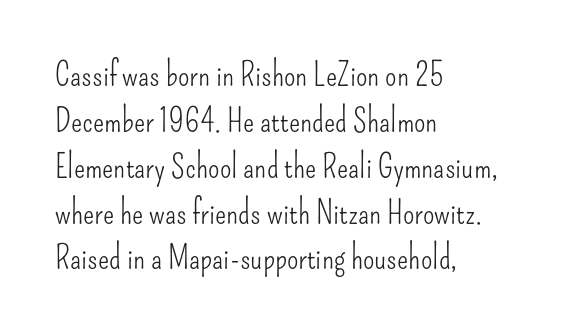
Stem width sits at or under what a default text font uses. Spacing verdict: proportional, widths tailored to each character. No feet cap the strokes, marking this as sans-serif type. The text block is weighted toward the left margin, trailing off unevenly rightward.
